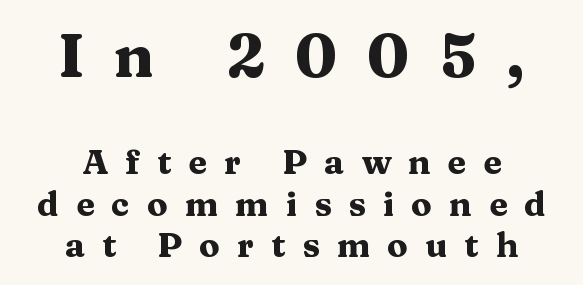
The image shows 60 px heavy, wide serif type, upright; set centered, line spacing 1.23x, unusually wide letter spacing (+0.5 em), not underlined; the first (top) block is 1.76x larger; medium stroke contrast and a medium x-height.
